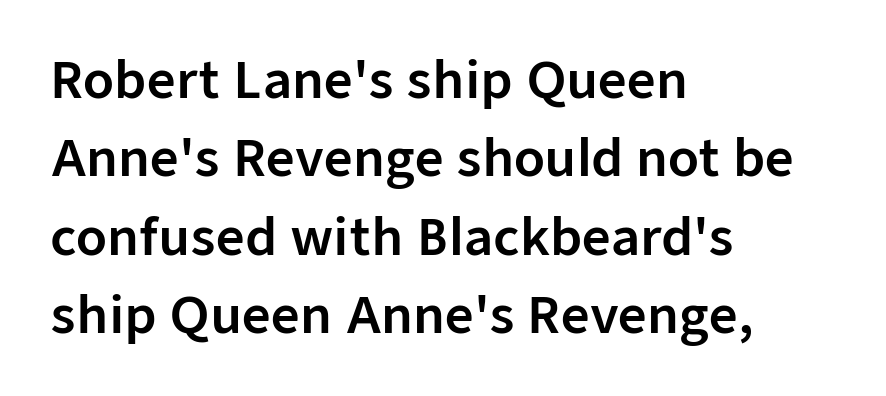
{"serif": "no", "italic": "no", "width": "normal", "stroke_contrast": "low", "x_height": "medium", "monospaced": "no", "underline": "no", "align": "left", "line_spacing": "normal", "line_spacing_ratio": 1.57, "letter_spacing": "normal", "letter_spacing_em": 0.0, "glyph_px": 50}
